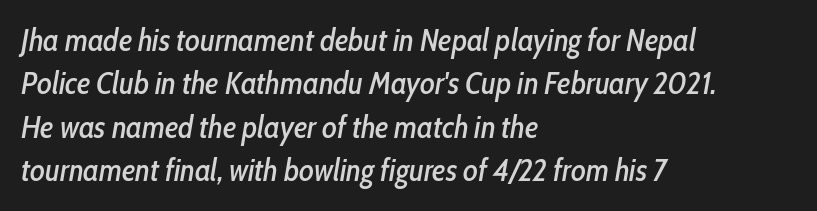
The image shows 31 px condensed type, italic (leaning right); set left-aligned, normal line spacing (1.4x), normal letter spacing, not underlined; low stroke contrast and a medium x-height.
